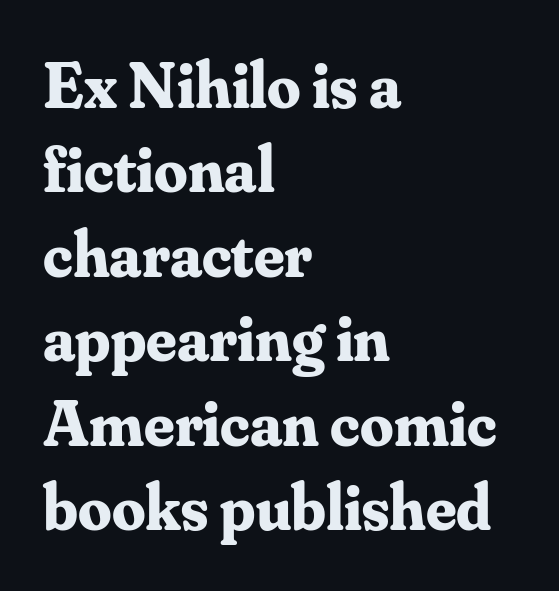
Do the characters align in a grid? No, the font is proportional. You'd pick this weight for a headline — it's a proper bold. The lines in this sample share a left origin and differ only in where they stop. Does the type have serifs? Yes, each stem ends in a small foot.
